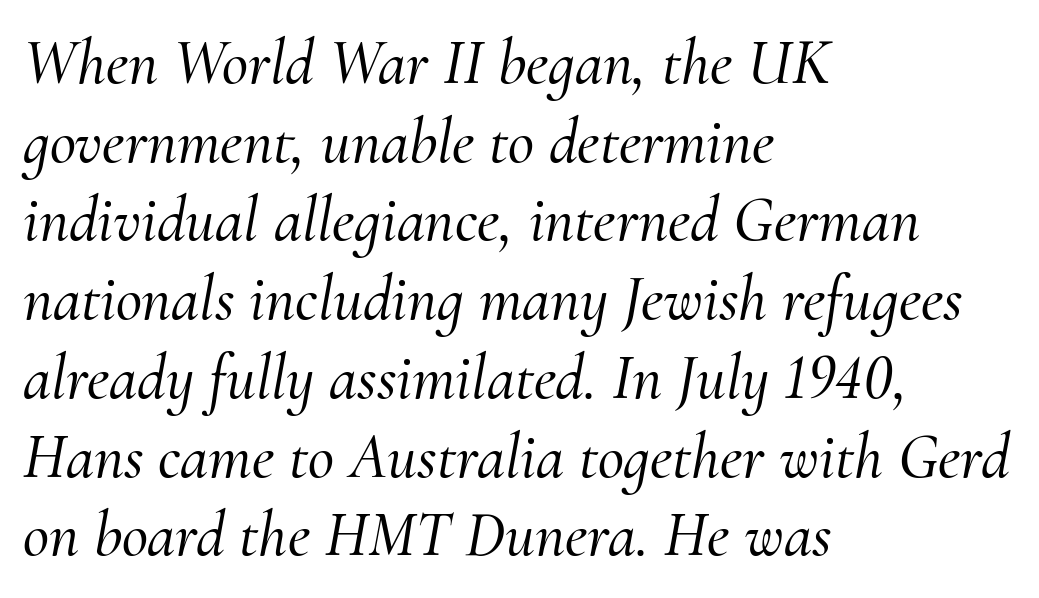
The image shows 64 px serif type, italic (leaning right); set left-aligned, line spacing 1.23x, normal letter spacing, not underlined; medium stroke contrast and a small x-height.
